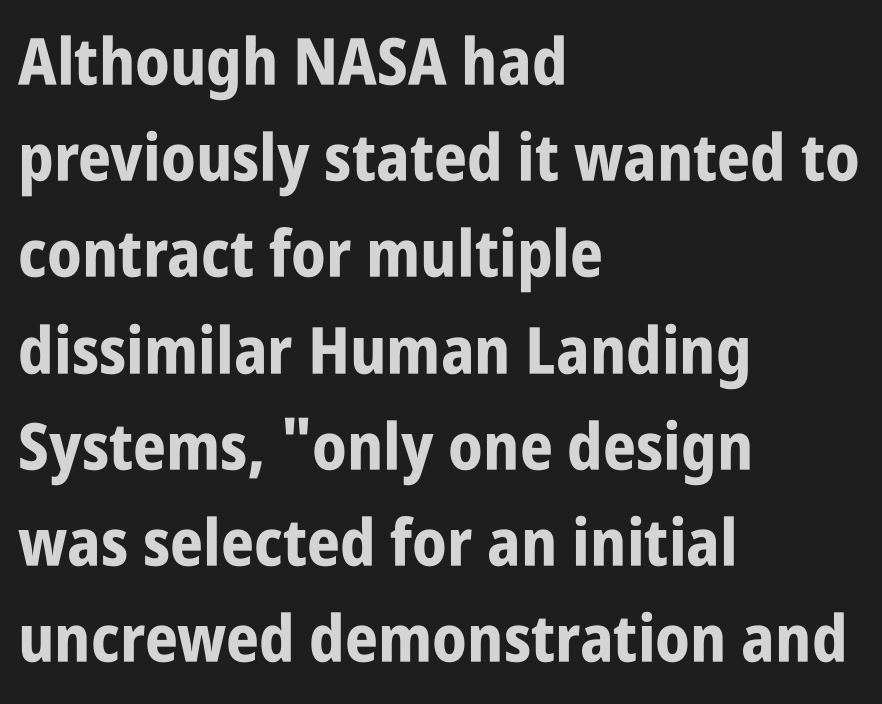
The image shows 65 px bold, condensed sans-serif type, upright; set left-aligned, normal line spacing (1.48x), normal letter spacing, not underlined; low stroke contrast and a large x-height.
